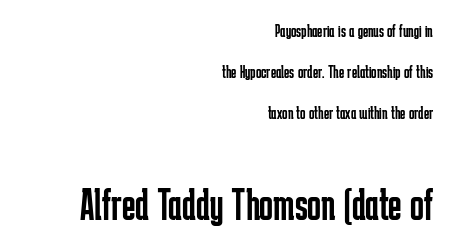
{"serif": "no", "italic": "no", "bold": "no", "weight": "regular", "width": "condensed", "stroke_contrast": "low", "x_height": "medium", "monospaced": "no", "underline": "no", "align": "right", "line_spacing": "loose", "line_spacing_ratio": 2.27, "letter_spacing": "normal", "letter_spacing_em": 0.0, "larger_block": "second", "size_ratio": 2.56, "glyph_px": 46}
